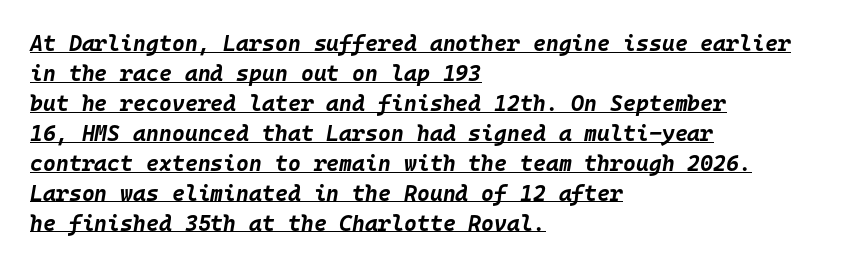
Each word holds together tightly as a unit, with standard inter-letter gaps. A baseline rule has been typeset under these characters. Line starts are locked; line ends wander. Students, this is bold: see how much ink each stroke carries.
